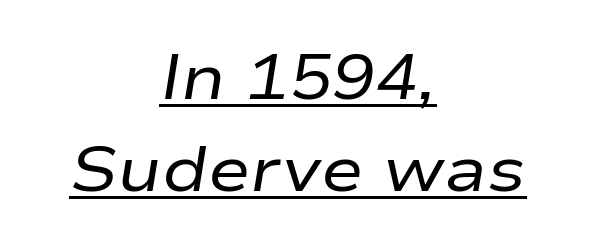
The image shows 64 px regular-weight, wide type, italic (leaning right); set centered, normal line spacing (1.44x), normal letter spacing, underlined; low stroke contrast and a medium x-height.
